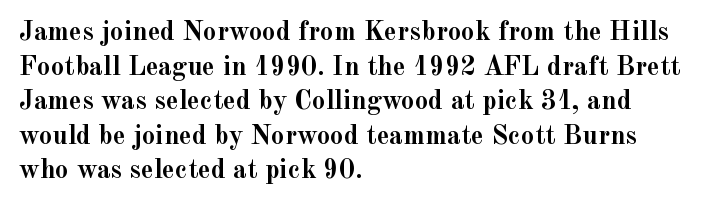
Q: Is the text bold? A: Yes.
Q: Is the text italic (slanted)? A: No, it is upright.
Q: Is the text underlined? A: No.
Q: How is the paragraph aligned? A: Left-aligned.
Q: Is the spacing between letters normal or unusually wide? A: Normal.
Q: Is the spacing between lines tight, normal or loose? A: Normal.
